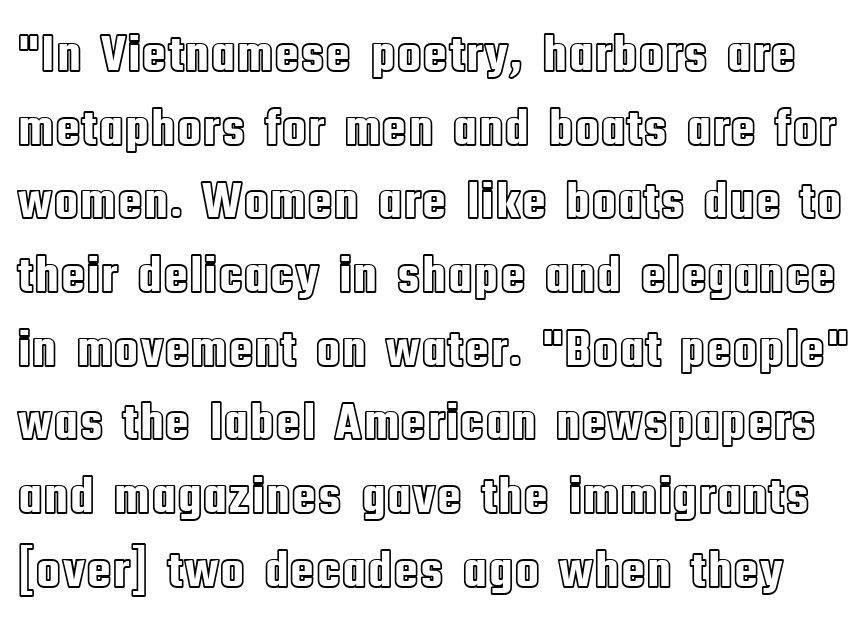
{"italic": "no", "width": "condensed", "x_height": "large", "monospaced": "no", "underline": "no", "line_spacing": "normal", "line_spacing_ratio": 1.39, "letter_spacing": "normal", "letter_spacing_em": 0.0, "glyph_px": 53}
